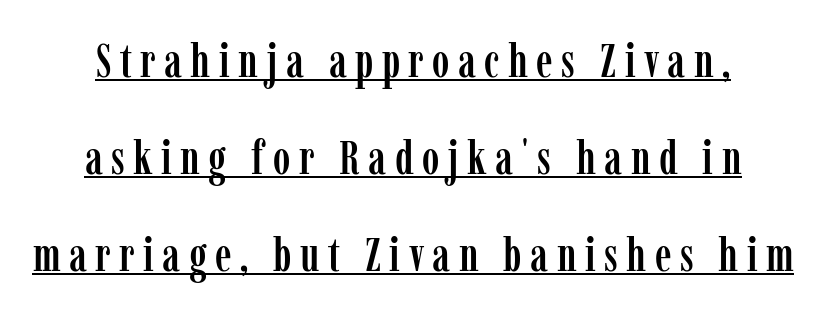
The image shows 47 px condensed serif type, upright; set loose line spacing (2.06x), underlined; low stroke contrast and a medium x-height.
